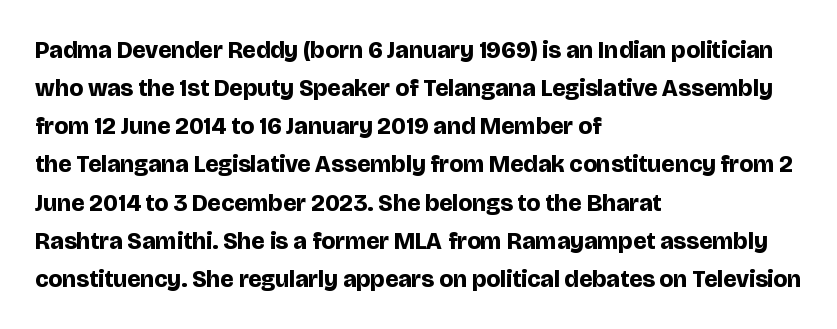
Any mark beneath the type? The region is blank. The letters stand upright; this is a roman face. The type is set solid horizontally, with unmodified tracking. Which margin do the lines hug? The left one — the right edge is uneven. The rendering uses a bold face; every stroke is thick and dark.
